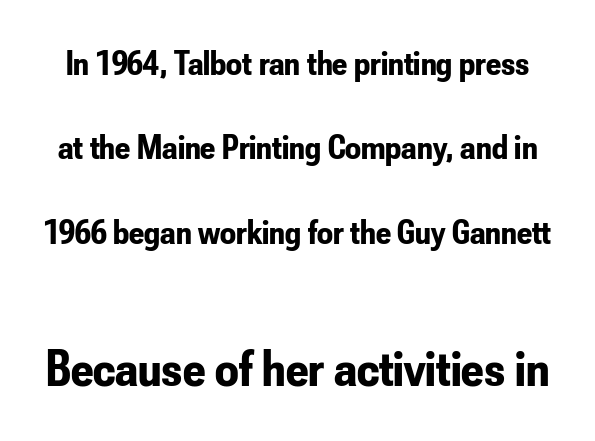
The image shows 52 px bold, condensed sans-serif type, upright; set loose line spacing (2.41x), normal letter spacing, not underlined; the second (bottom) block is 1.49x larger; low stroke contrast and a small x-height.
